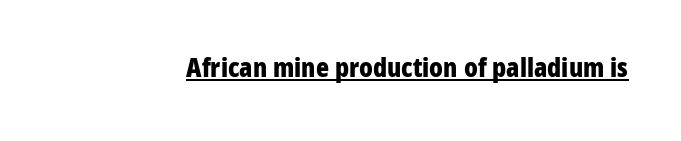
The letters stand straight up with perfectly vertical stems. Between one letter and the next there's only the usual sliver of space. Underlining? Definitely there. Strokes here are thick enough to call this a true bold.
